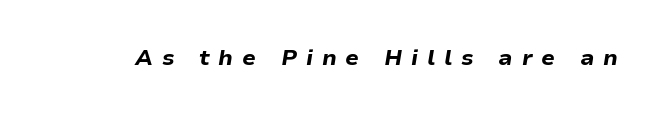
{"italic": "yes", "lean": "right", "slant_degrees": 9, "bold": "yes", "underline": "no", "letter_spacing": "wide", "letter_spacing_em": 0.4, "glyph_px": 22}
